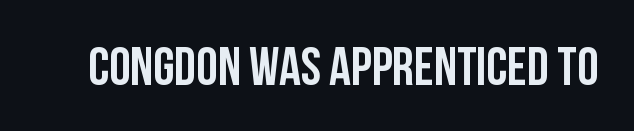
The letters advance in unequal steps, a hallmark of proportional type. Inter-character spacing is left at the font's built-in metrics. The font's upright variant was chosen for this text. Clear beneath every line of the passage. You can tell from the bare stems that sans-serif type was used.
